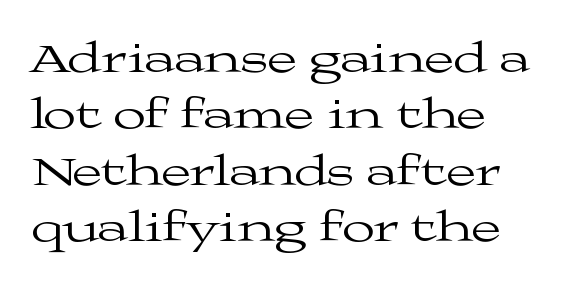
The glyphs are unaccompanied by any horizontal stroke below them. If you measured baseline to baseline, you'd find a middling distance. What kind of face is this? One with serifs. Notice how the passage keeps a crisp vertical edge on the left only.
